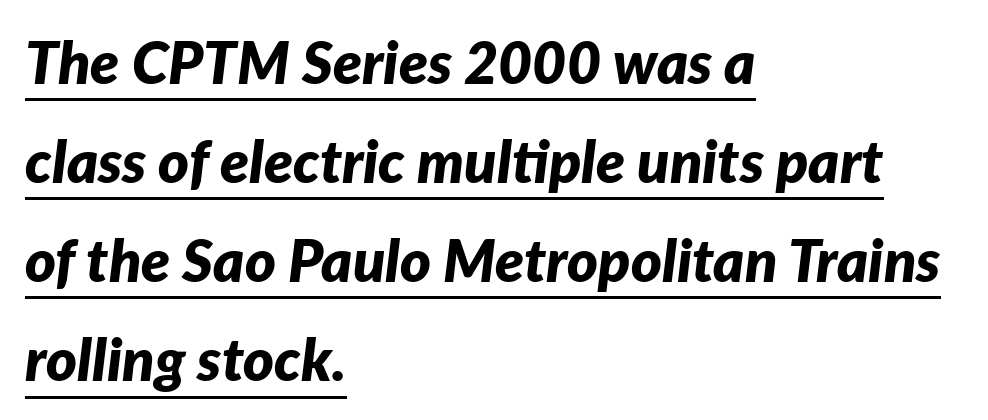
Q: Is the text bold? A: Yes.
Q: Is the text italic (slanted)? A: Yes, it leans right by about 7 degrees.
Q: Is the text underlined? A: Yes.
Q: How is the paragraph aligned? A: Left-aligned.
Q: Is the spacing between letters normal or unusually wide? A: Normal.
Q: Is the spacing between lines tight, normal or loose? A: Normal.
Q: Width (condensed, normal, or wide)? A: Normal.
Q: Stroke contrast? A: Low.
Q: x-height? A: Medium.
Q: Monospaced? A: No.
